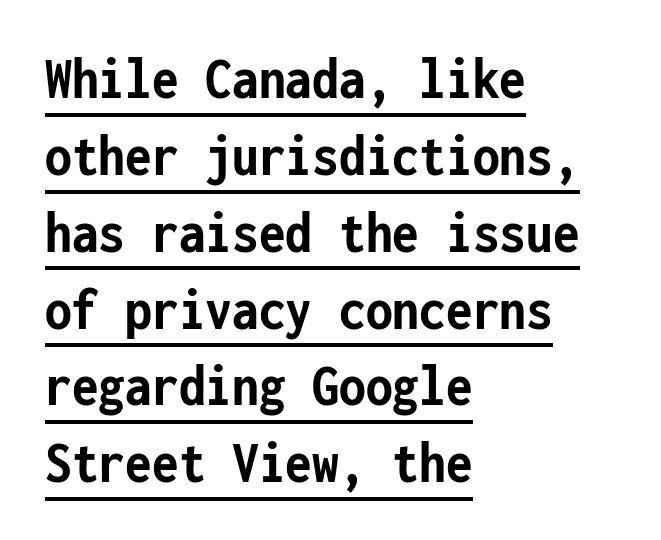
Q: Is the text bold? A: Yes.
Q: Is the text italic (slanted)? A: No, it is upright.
Q: Is the typeface a serif or a sans-serif typeface? A: Sans-serif.
Q: Is the text underlined? A: Yes.
Q: How is the paragraph aligned? A: Left-aligned.
Q: Is the spacing between letters normal or unusually wide? A: Normal.
Q: Is the spacing between lines tight, normal or loose? A: Normal.
Q: Width (condensed, normal, or wide)? A: Condensed.
Q: Stroke contrast? A: Low.
Q: x-height? A: Medium.
Q: Monospaced? A: Yes.
